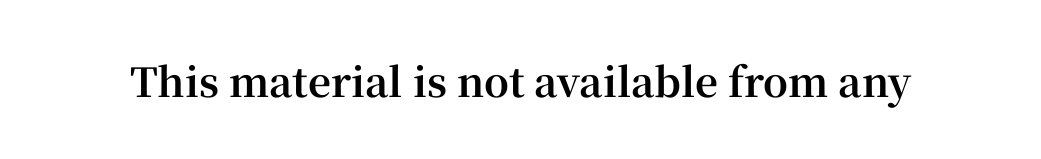
Q: Is the text bold? A: Yes.
Q: Is the text italic (slanted)? A: No, it is upright.
Q: Is the typeface a serif or a sans-serif typeface? A: Serif.
Q: Is the text underlined? A: No.
Q: Is the spacing between letters normal or unusually wide? A: Normal.
Q: Width (condensed, normal, or wide)? A: Normal.
Q: Stroke contrast? A: High.
Q: x-height? A: Medium.
Q: Monospaced? A: No.
